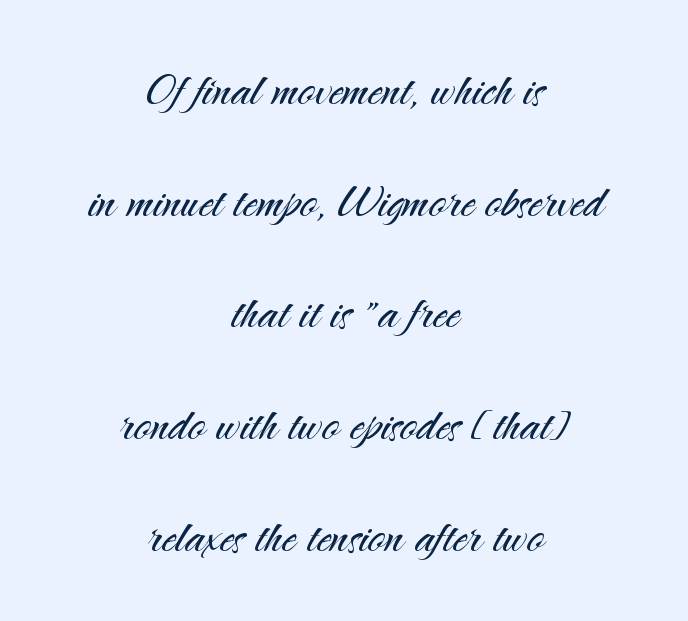
The image shows 57 px light sans-serif type; set centered, loose line spacing (1.96x), normal letter spacing, not underlined; medium stroke contrast and a small x-height.
